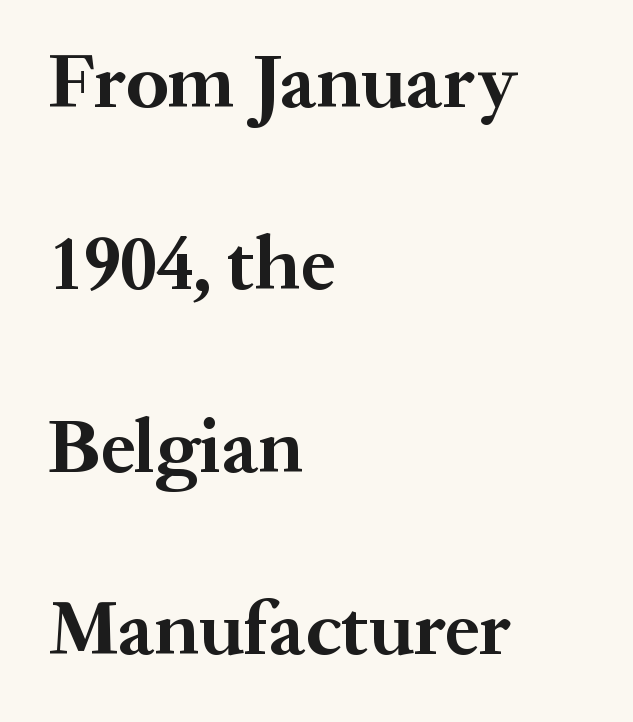
{"serif": "yes", "italic": "no", "bold": "yes", "weight": "bold", "width": "normal", "stroke_contrast": "medium", "x_height": "medium", "monospaced": "no", "underline": "no", "align": "left", "line_spacing": "loose", "line_spacing_ratio": 2.37, "letter_spacing": "normal", "letter_spacing_em": 0.0, "glyph_px": 77}
